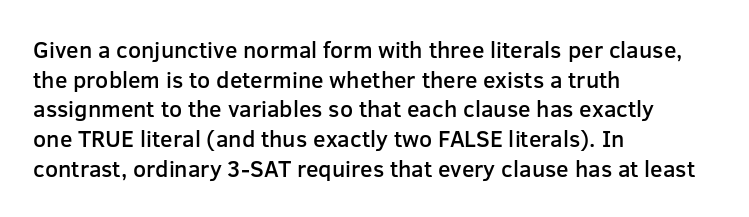
Q: Is the text bold? A: Semi-bold.
Q: Is the text italic (slanted)? A: No, it is upright.
Q: Is the text underlined? A: No.
Q: How is the paragraph aligned? A: Left-aligned.
Q: Is the spacing between letters normal or unusually wide? A: Normal.
Q: Is the spacing between lines tight, normal or loose? A: Normal.
